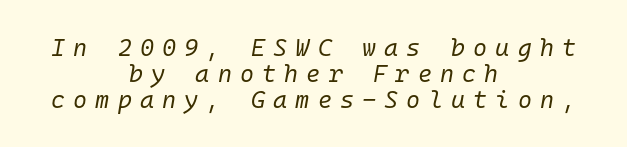
The image shows 24 px text type, italic (leaning right); set centered, tight line spacing (1.08x), unusually wide letter spacing (+0.34 em), not underlined.
